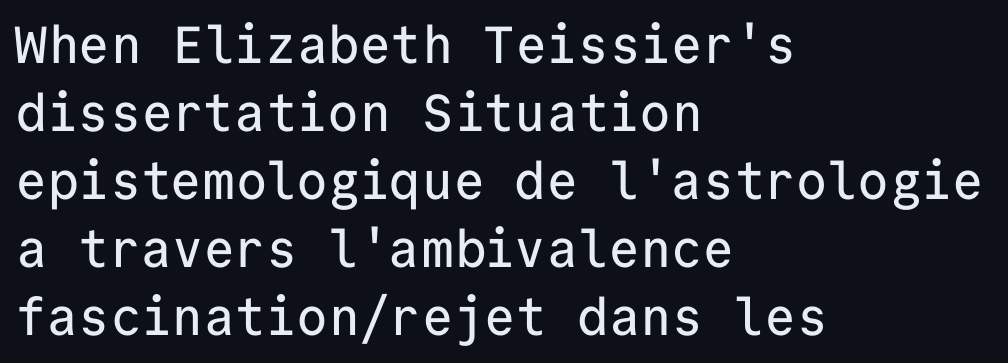
The image shows 52 px sans-serif type, upright, monospaced; set left-aligned, normal line spacing (1.31x), normal letter spacing, not underlined; low stroke contrast and a medium x-height.
